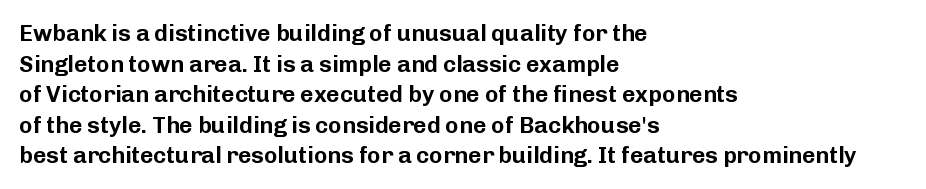
A typesetter would call this leading conventional body-copy spacing. No italicization has been applied; the sample stays upright. Tracking value appears to be zero — textbook default spacing. Short and long lines alike share a common starting point at left. Decoration check: the copy has no underline.
